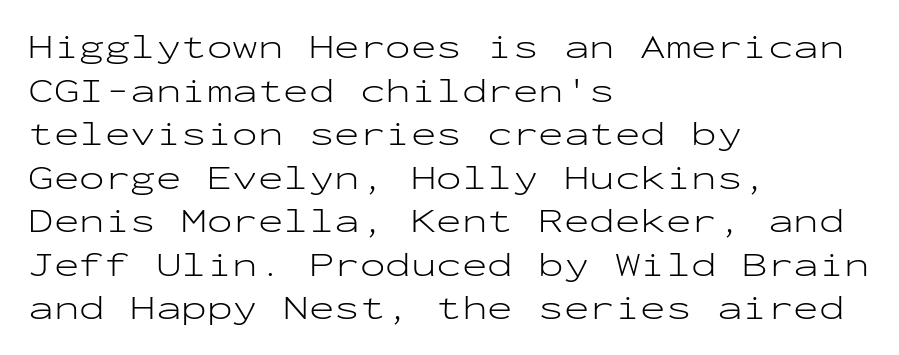
Every stem runs plumb, perpendicular to the baseline. Fixed-width glyphs throughout — classic coding-font behaviour. Check the space under the baseline: it is left empty. Quick note: interline space is typical.
